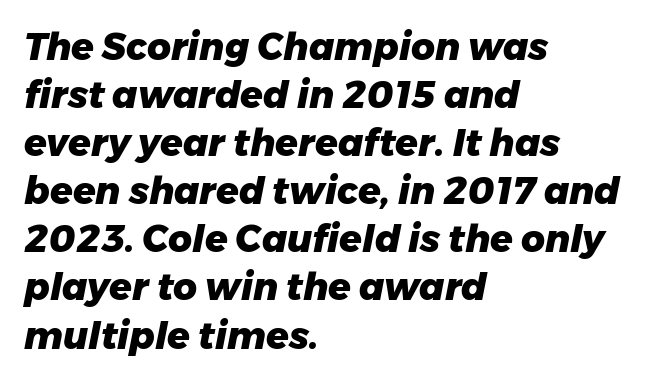
Plain, unruled lines of type. Slanted lettering throughout. Tracking here is standard; glyphs follow each other at the usual distance. This sample is left-justified, so line endings fall wherever the words run out.
